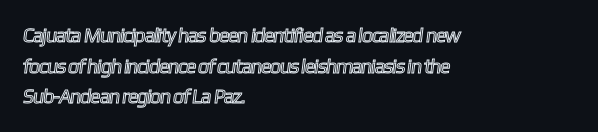
Glyph-to-glyph distance matches everyday printed text. The strip under each line holds only bare page. The line-height multiplier appears to be the usual default. The ragged edge is on the right, which tells us the setting is flush left.
